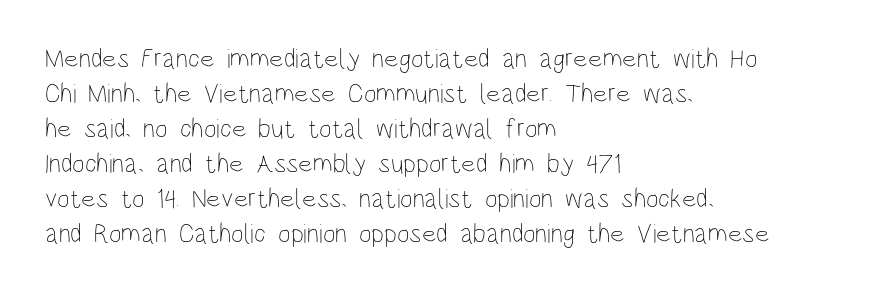
The image shows 27 px text type, upright; set left-aligned, normal line spacing (1.3x), normal letter spacing, not underlined.
